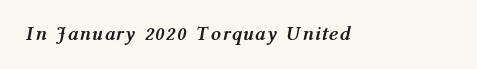
These lines were composed using italics. The strokes are fattened all the way to bold. A clean baseline with only descenders dipping below it.
